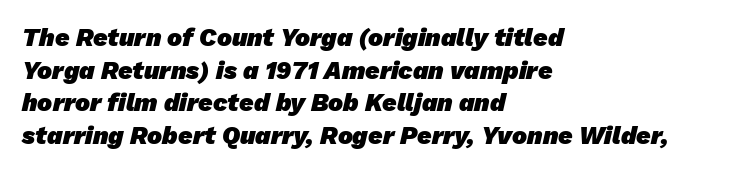
Letter spacing: default. The font is running at its bold setting. The rows are spaced the way most documents space them. Only glyphs here, with clear space below each row.
